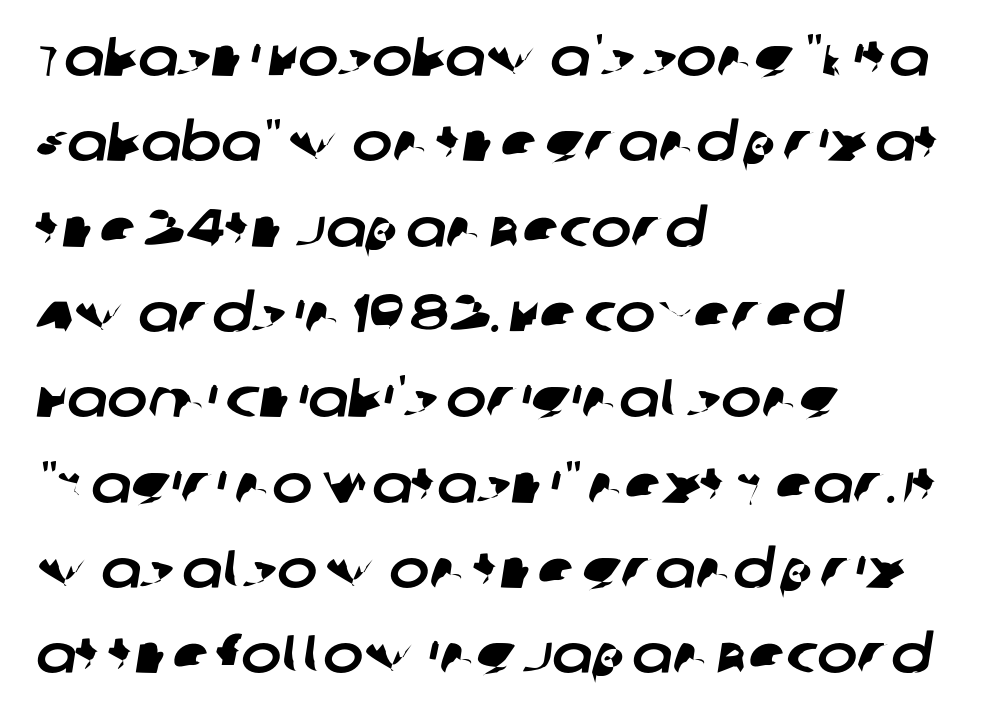
Q: Is the typeface a serif or a sans-serif typeface? A: Sans-serif.
Q: Is the text underlined? A: No.
Q: How is the paragraph aligned? A: Left-aligned.
Q: Is the spacing between letters normal or unusually wide? A: Normal.
Q: Is the spacing between lines tight, normal or loose? A: Normal.
Q: Width (condensed, normal, or wide)? A: Normal.
Q: Stroke contrast? A: Low.
Q: x-height? A: Large.
Q: Monospaced? A: No.
